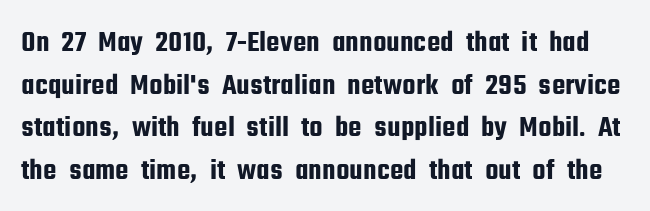
{"serif": "no", "italic": "no", "width": "condensed", "stroke_contrast": "low", "x_height": "medium", "monospaced": "no", "underline": "no", "line_spacing": "normal", "line_spacing_ratio": 1.42, "letter_spacing": "normal", "letter_spacing_em": 0.0, "glyph_px": 30}
